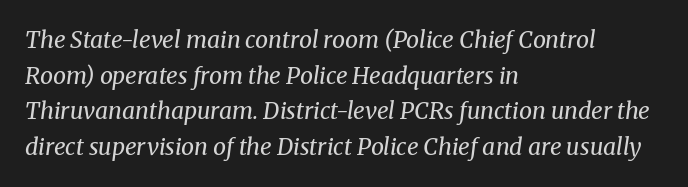
Honestly, the letter spacing is just normal — you wouldn't notice it. These glyphs show unthickened strokes, regular width or finer. All the whitespace from short lines collects on the right. Regular leading. Italic: yes, the glyphs are oblique.
